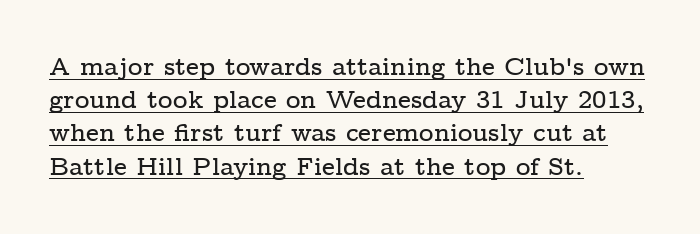
{"italic": "no", "underline": "yes", "align": "left", "line_spacing": "normal", "line_spacing_ratio": 1.33, "letter_spacing": "normal", "letter_spacing_em": 0.0, "glyph_px": 25}
